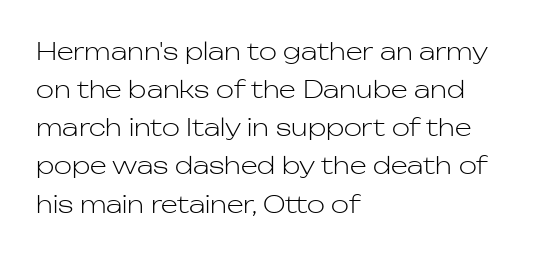
{"italic": "no", "bold": "no", "underline": "no", "align": "left", "line_spacing": "normal", "line_spacing_ratio": 1.59, "letter_spacing": "normal", "letter_spacing_em": 0.0, "glyph_px": 24}
